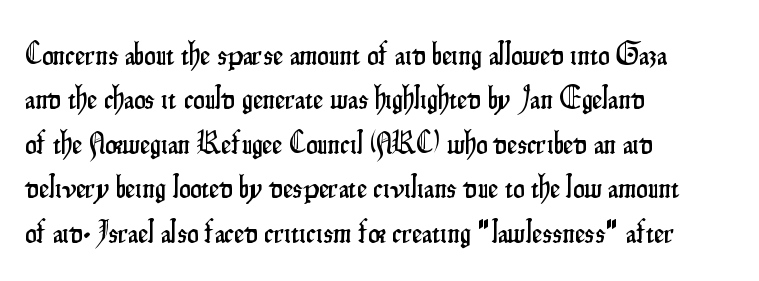
Do the letters lean? They stand straight. Underlining? Definitely not there. Notice how descenders clear the ascenders below comfortably — that's standard leading. There is no visible air inserted between adjacent glyphs.
